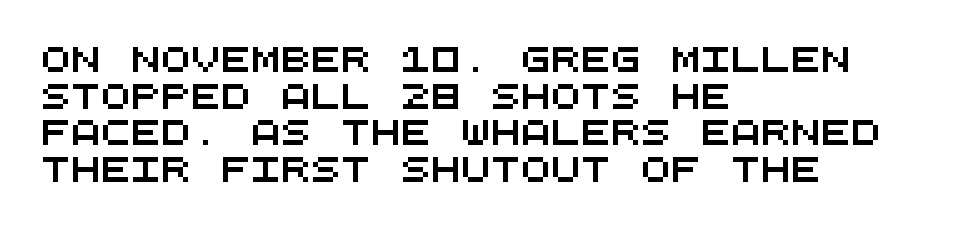
Notice how descenders clear the ascenders below comfortably — that's standard leading. Tracking here is standard; glyphs follow each other at the usual distance. The space directly below the letters is spotless. All the whitespace from short lines collects on the right.
